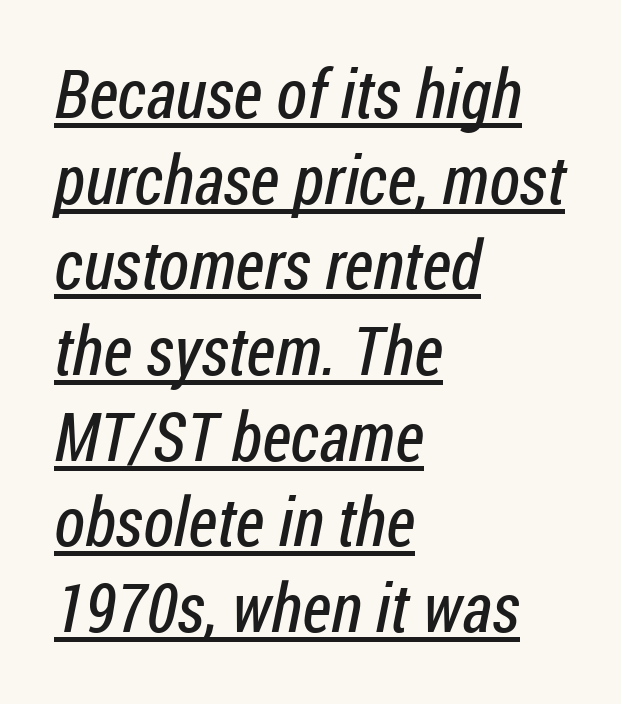
Q: Is the text bold? A: No.
Q: Is the typeface a serif or a sans-serif typeface? A: Sans-serif.
Q: Is the text underlined? A: Yes.
Q: How is the paragraph aligned? A: Left-aligned.
Q: Is the spacing between letters normal or unusually wide? A: Normal.
Q: Is the spacing between lines tight, normal or loose? A: Normal.
Q: Width (condensed, normal, or wide)? A: Condensed.
Q: Stroke contrast? A: Low.
Q: x-height? A: Medium.
Q: Monospaced? A: No.
